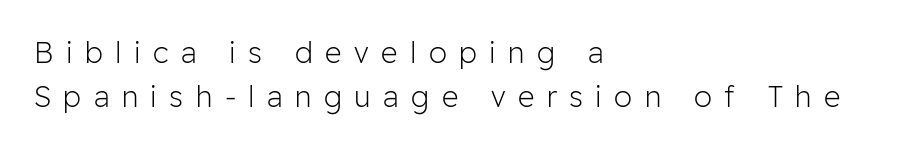
The image shows 29 px light sans-serif type, upright; set left-aligned, normal line spacing (1.52x), unusually wide letter spacing (+0.43 em), not underlined; low stroke contrast and a medium x-height.
